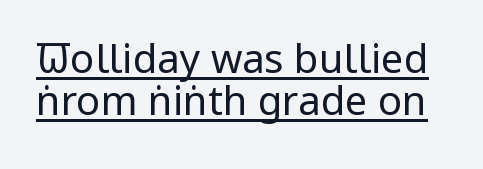
The image shows 40 px regular-weight, condensed sans-serif type, upright; set tight line spacing (1.06x), normal letter spacing, underlined; low stroke contrast and a large x-height.
